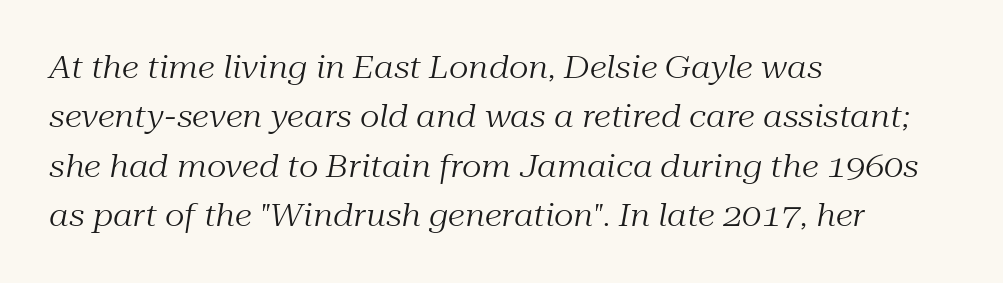
The image shows 31 px regular-weight serif type, italic (leaning right); set left-aligned, normal line spacing (1.59x), normal letter spacing, not underlined; medium stroke contrast and a medium x-height.
